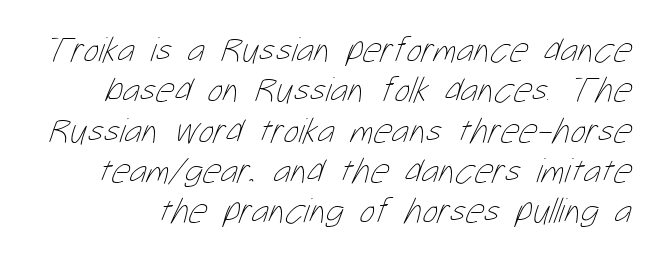
Q: Is the text bold? A: No.
Q: Is the text underlined? A: No.
Q: Is the spacing between letters normal or unusually wide? A: Normal.
Q: Is the spacing between lines tight, normal or loose? A: Tight.
Q: Width (condensed, normal, or wide)? A: Condensed.
Q: Stroke contrast? A: Low.
Q: x-height? A: Medium.
Q: Monospaced? A: No.
